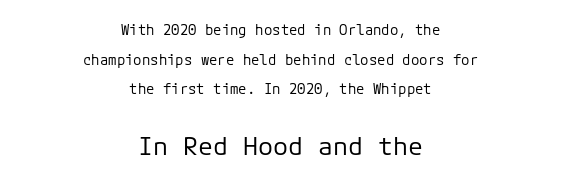
The image shows 25 px text type, upright; set centered, loose line spacing (2.11x), normal letter spacing, not underlined; the second (bottom) block is 1.79x larger.
